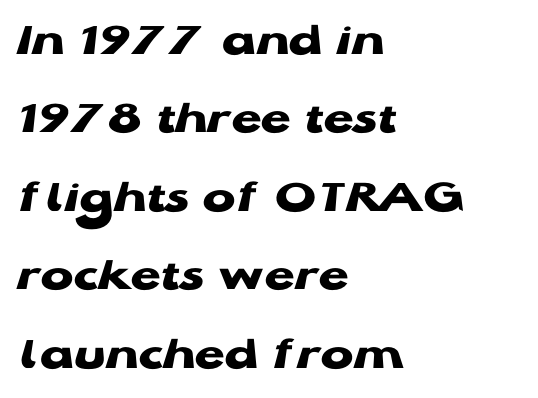
{"serif": "no", "italic": "no", "bold": "yes", "weight": "heavy", "width": "wide", "stroke_contrast": "low", "x_height": "medium", "monospaced": "no", "underline": "no", "align": "left", "line_spacing": "normal", "line_spacing_ratio": 1.6, "letter_spacing": "normal", "letter_spacing_em": 0.0, "glyph_px": 49}
